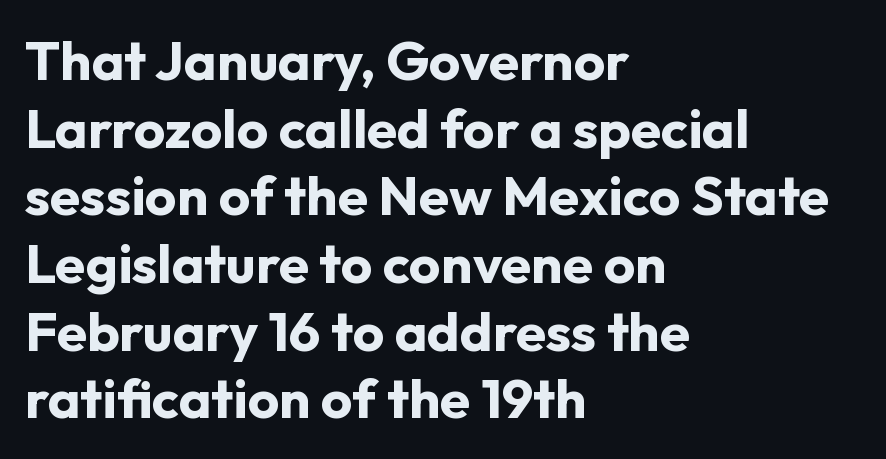
Q: Is the text bold? A: Yes.
Q: Is the text italic (slanted)? A: No, it is upright.
Q: Is the typeface a serif or a sans-serif typeface? A: Sans-serif.
Q: Is the text underlined? A: No.
Q: How is the paragraph aligned? A: Left-aligned.
Q: Is the spacing between letters normal or unusually wide? A: Normal.
Q: Width (condensed, normal, or wide)? A: Normal.
Q: Stroke contrast? A: Low.
Q: x-height? A: Medium.
Q: Monospaced? A: No.
